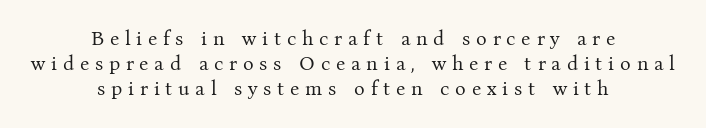
Quick note: interline space is typical. The axis of the letterforms is exactly vertical. Does extra space separate the letters? Yes, quite a lot of it. If you folded the block vertically in half, each line would mirror itself in length. This reads as an unemphasized weight, regular at the heaviest. Check under the words: just untouched page.
